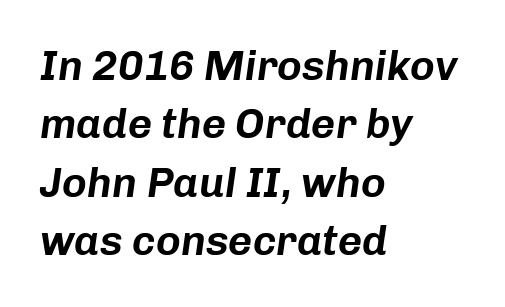
The image shows 42 px text type, italic (leaning right); set left-aligned, normal line spacing (1.39x), normal letter spacing, not underlined; low stroke contrast and a medium x-height.
